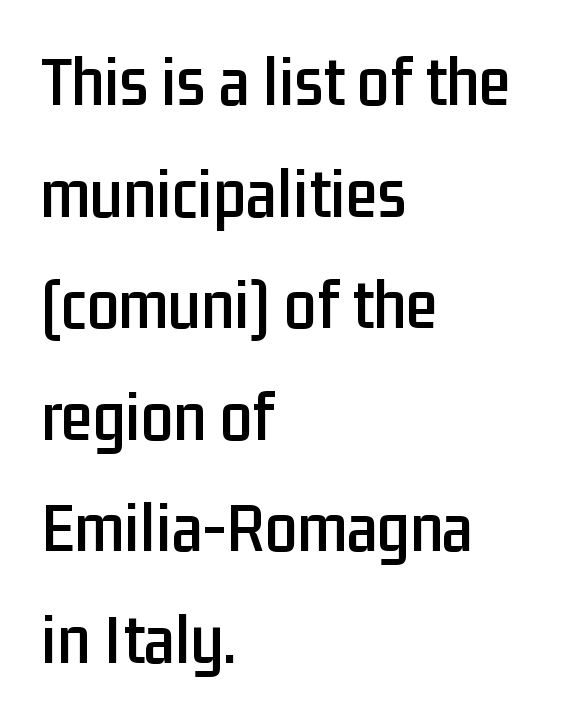
The image shows 72 px condensed sans-serif type, upright; set left-aligned, normal line spacing (1.55x), normal letter spacing, not underlined; low stroke contrast and a medium x-height.
